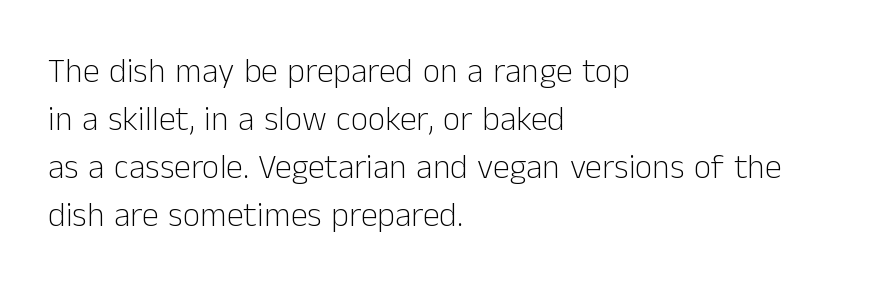
The image shows 34 px light sans-serif type, upright; set left-aligned, normal line spacing (1.41x), normal letter spacing, not underlined; low stroke contrast and a medium x-height.
